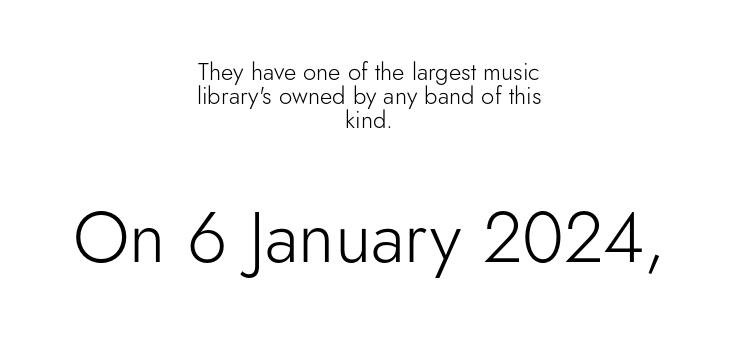
The image shows 72 px light sans-serif type, upright; set centered, tight line spacing (1.0x), normal letter spacing, not underlined; the second (bottom) block is 3.0x larger; low stroke contrast and a small x-height.
